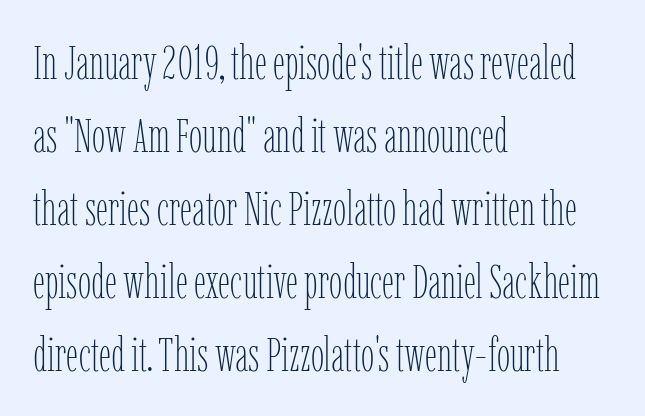
{"italic": "no", "bold": "no", "weight": "thin", "width": "condensed", "stroke_contrast": "low", "x_height": "medium", "monospaced": "no", "underline": "no", "align": "left", "line_spacing": "normal", "line_spacing_ratio": 1.52, "letter_spacing": "normal", "letter_spacing_em": 0.0, "glyph_px": 48}
